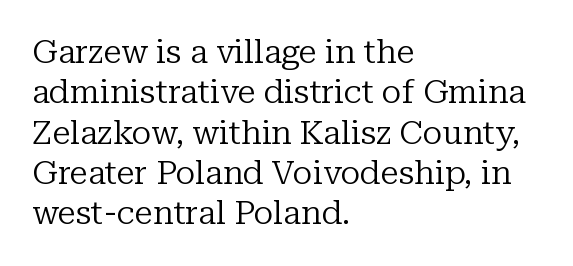
Q: Is the text bold? A: No.
Q: Is the text italic (slanted)? A: No, it is upright.
Q: Is the typeface a serif or a sans-serif typeface? A: Serif.
Q: Is the text underlined? A: No.
Q: How is the paragraph aligned? A: Left-aligned.
Q: Is the spacing between letters normal or unusually wide? A: Normal.
Q: Width (condensed, normal, or wide)? A: Normal.
Q: Stroke contrast? A: Low.
Q: x-height? A: Medium.
Q: Monospaced? A: No.
